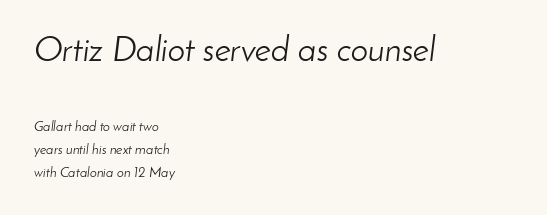
{"italic": "yes", "lean": "right", "slant_degrees": 8, "bold": "no", "weight": "light", "width": "normal", "stroke_contrast": "low", "x_height": "small", "monospaced": "no", "underline": "no", "align": "left", "line_spacing": "normal", "line_spacing_ratio": 1.65, "letter_spacing": "normal", "letter_spacing_em": 0.0, "larger_block": "first", "size_ratio": 2.5, "glyph_px": 35}
